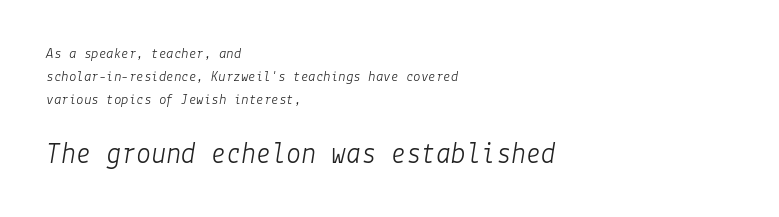
Q: Is the text bold? A: No.
Q: Is the text italic (slanted)? A: Yes, it leans right by about 9 degrees.
Q: Is the text underlined? A: No.
Q: How is the paragraph aligned? A: Left-aligned.
Q: Is the spacing between letters normal or unusually wide? A: Normal.
Q: Is the spacing between lines tight, normal or loose? A: Normal.
Q: Which block of text is set in a larger size, the first (top) or the second (bottom)? A: The second (bottom) one.
Q: Width (condensed, normal, or wide)? A: Normal.
Q: Stroke contrast? A: Low.
Q: x-height? A: Medium.
